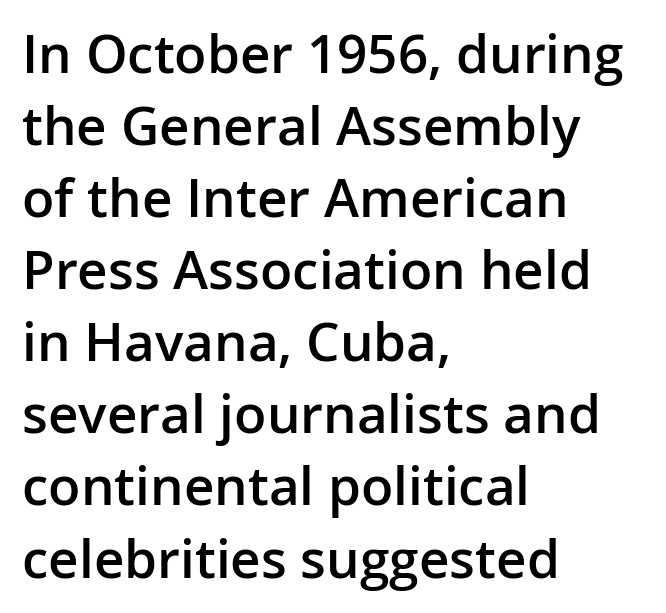
Q: Is the text bold? A: Semi-bold.
Q: Is the text italic (slanted)? A: No, it is upright.
Q: Is the typeface a serif or a sans-serif typeface? A: Sans-serif.
Q: Is the text underlined? A: No.
Q: How is the paragraph aligned? A: Left-aligned.
Q: Is the spacing between letters normal or unusually wide? A: Normal.
Q: Is the spacing between lines tight, normal or loose? A: Normal.
Q: Width (condensed, normal, or wide)? A: Normal.
Q: Stroke contrast? A: Low.
Q: x-height? A: Medium.
Q: Monospaced? A: No.
